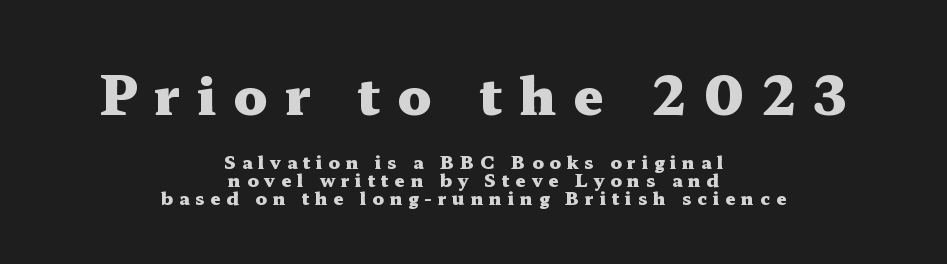
{"serif": "yes", "italic": "no", "bold": "yes", "weight": "heavy", "width": "wide", "stroke_contrast": "medium", "x_height": "medium", "monospaced": "no", "underline": "no", "align": "center", "line_spacing": "tight", "line_spacing_ratio": 0.99, "letter_spacing": "wide", "letter_spacing_em": 0.32, "larger_block": "first", "size_ratio": 2.94, "glyph_px": 53}
